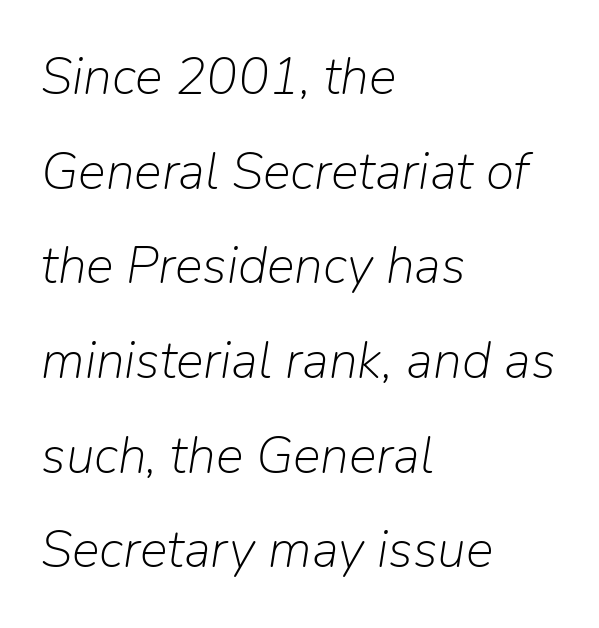
Q: Is the text bold? A: No.
Q: Is the text italic (slanted)? A: Yes, it leans right by about 9 degrees.
Q: Is the text underlined? A: No.
Q: How is the paragraph aligned? A: Left-aligned.
Q: Is the spacing between letters normal or unusually wide? A: Normal.
Q: Width (condensed, normal, or wide)? A: Normal.
Q: Stroke contrast? A: Low.
Q: x-height? A: Medium.
Q: Monospaced? A: No.
